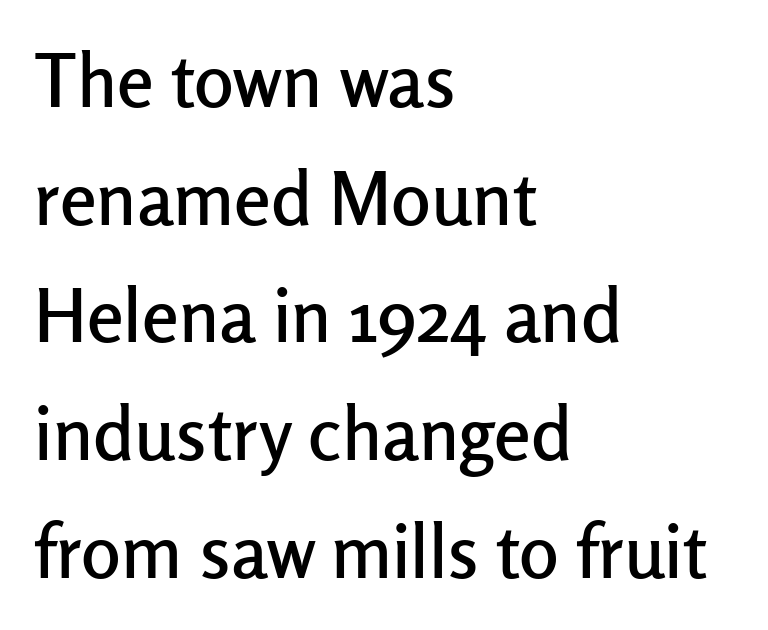
This sample uses plain, unmodified letter spacing. Teacher's note: observe the even left margin — that is flush-left alignment. Proportional: the letters do not fall into vertical columns. Is this a sans? Yes — the strokes have no serifs. The vertical gap from one line to the next is medium.
